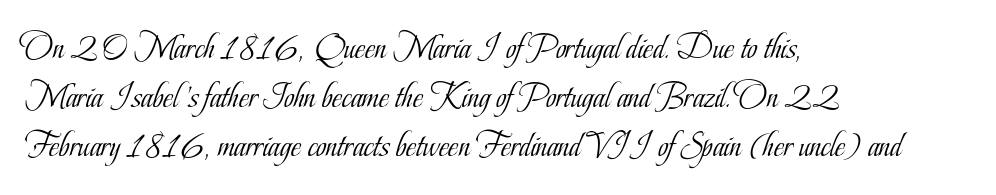
Ink coverage per letter is moderate at most. A typesetter would call this zero additional tracking. These lines stack with their left ends in a neat column. Do the characters align in a grid? No, the font is proportional. Decoration check: the copy has no underline.
